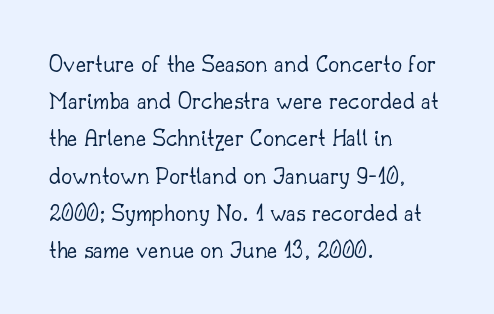
Q: Is the text bold? A: No.
Q: Is the text italic (slanted)? A: No, it is upright.
Q: Is the text underlined? A: No.
Q: How is the paragraph aligned? A: Left-aligned.
Q: Is the spacing between letters normal or unusually wide? A: Normal.
Q: Is the spacing between lines tight, normal or loose? A: Normal.
